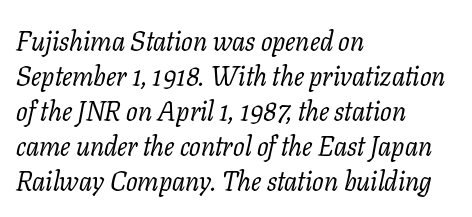
The image shows 27 px text type, italic (leaning right); set left-aligned, normal line spacing (1.3x), normal letter spacing, not underlined.
